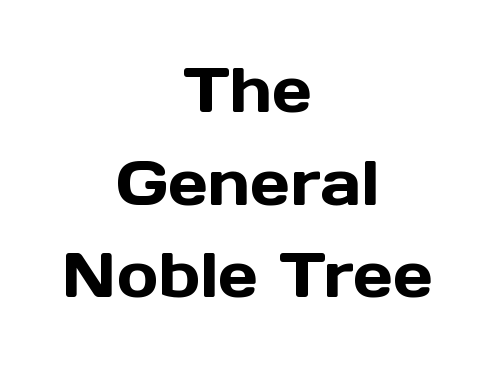
{"serif": "no", "italic": "no", "width": "normal", "x_height": "medium", "monospaced": "no", "underline": "no", "align": "center", "line_spacing": "normal", "line_spacing_ratio": 1.47, "letter_spacing": "normal", "letter_spacing_em": 0.0, "glyph_px": 63}
